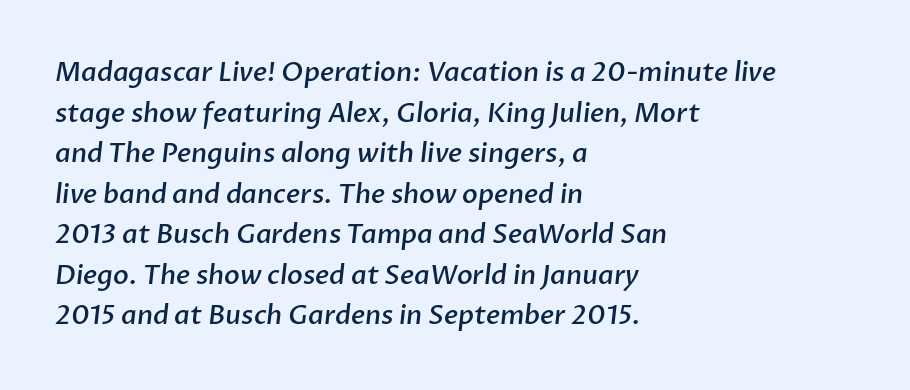
Q: Is the text bold? A: Semi-bold.
Q: Is the text underlined? A: No.
Q: How is the paragraph aligned? A: Left-aligned.
Q: Is the spacing between letters normal or unusually wide? A: Normal.
Q: Is the spacing between lines tight, normal or loose? A: Normal.
